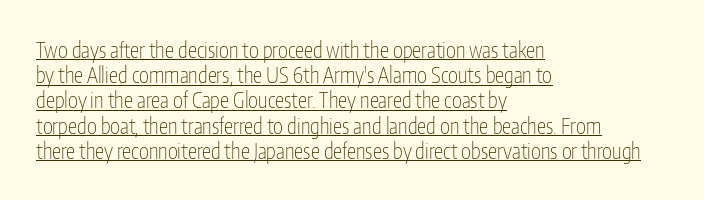
The image shows 21 px text type, upright; set left-aligned, line spacing 1.2x, normal letter spacing, underlined.
